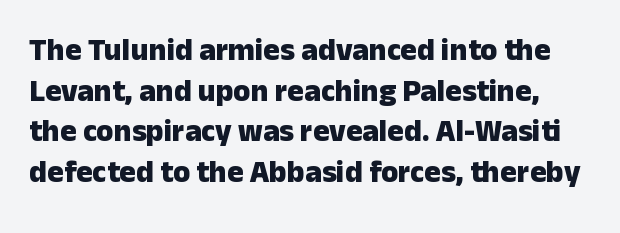
The image shows 31 px heavy sans-serif type, upright; set normal line spacing (1.31x), normal letter spacing, not underlined; low stroke contrast and a medium x-height.
